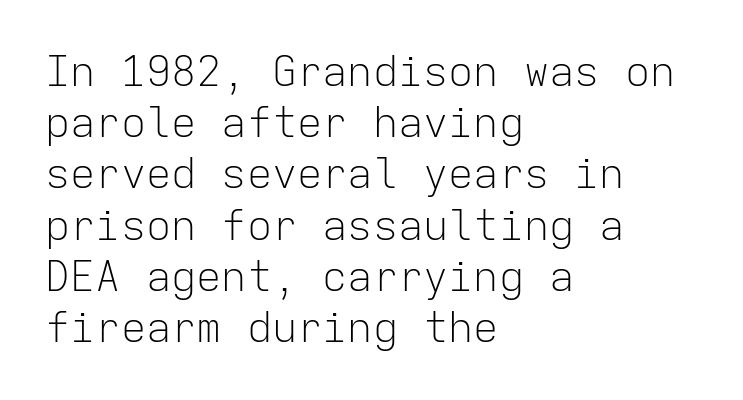
{"serif": "no", "italic": "no", "bold": "no", "weight": "light", "width": "normal", "stroke_contrast": "low", "x_height": "medium", "monospaced": "yes", "underline": "no", "align": "left", "line_spacing_ratio": 1.22, "letter_spacing": "normal", "letter_spacing_em": 0.0, "glyph_px": 42}
